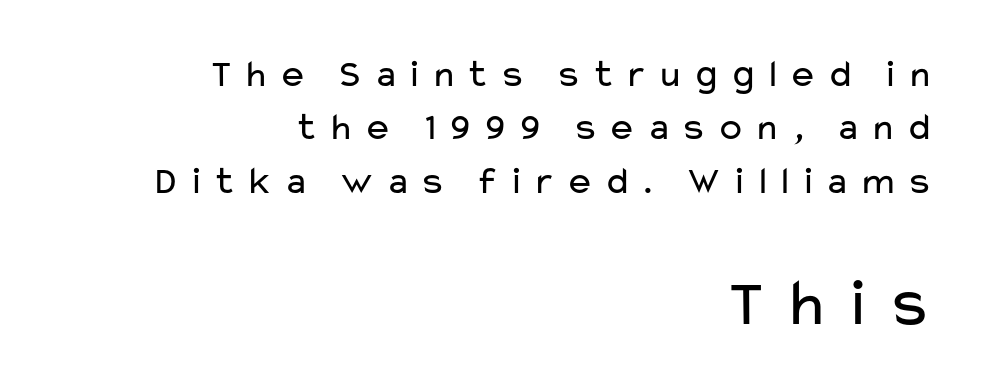
The emphasis by scale lands on block number two, below. Is this a heavy cut? Hardly; it is regular or lighter. This sample uses expanded letter spacing, leaving extra air between glyphs. The gap between lines stays unmarked.
